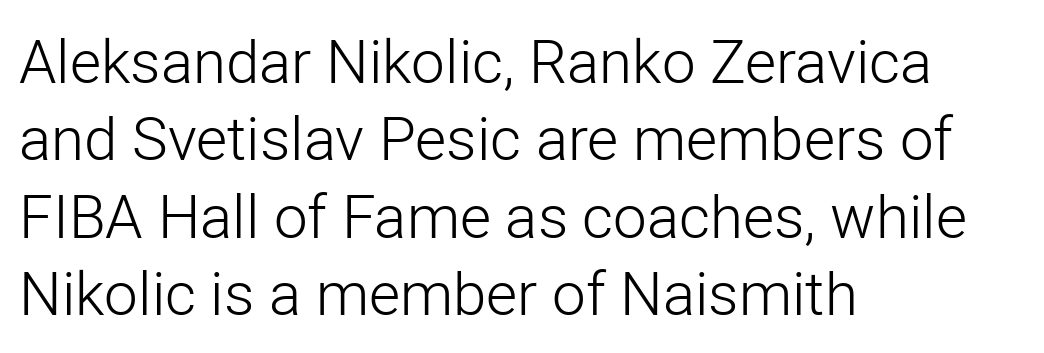
{"serif": "no", "italic": "no", "bold": "no", "weight": "light", "width": "normal", "stroke_contrast": "low", "x_height": "medium", "monospaced": "no", "underline": "no", "align": "left", "line_spacing": "normal", "line_spacing_ratio": 1.29, "letter_spacing": "normal", "letter_spacing_em": 0.0, "glyph_px": 60}
